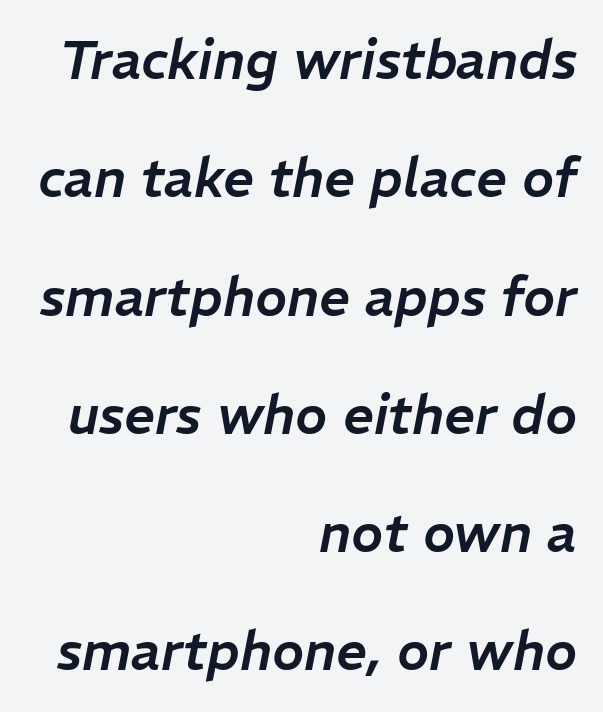
The image shows 54 px text type, italic (leaning right); set right-aligned, loose line spacing (2.19x), normal letter spacing, not underlined; low stroke contrast and a medium x-height.
